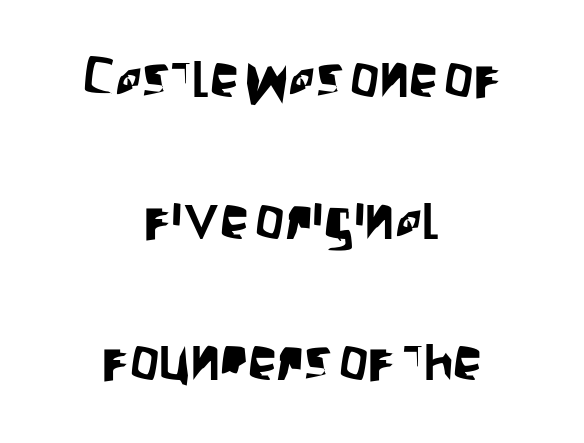
{"serif": "no", "italic": "no", "width": "condensed", "stroke_contrast": "low", "x_height": "large", "monospaced": "no", "underline": "no", "align": "center", "line_spacing": "loose", "line_spacing_ratio": 2.44, "letter_spacing": "normal", "letter_spacing_em": 0.0, "glyph_px": 58}
